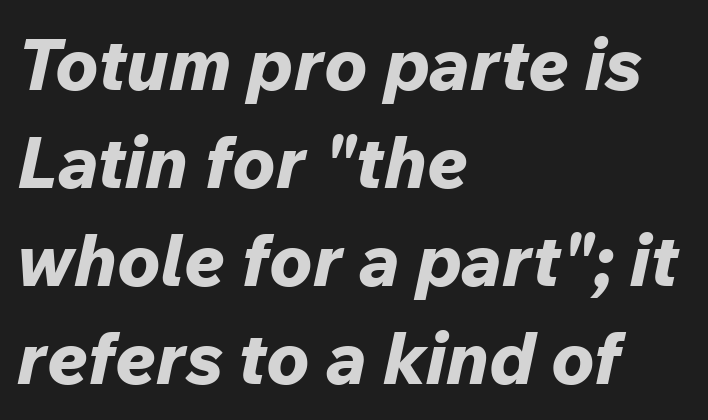
The face used here is rendered with its standard letterfit. Leading matches the norm, producing a regular column. All the whitespace from short lines collects on the right. Looking at the ascenders, they clearly lean. A full-strength bold gives these letters their thick strokes.
